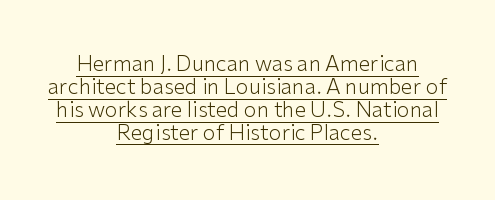
{"italic": "no", "bold": "no", "underline": "yes", "align": "center", "line_spacing": "tight", "line_spacing_ratio": 1.09, "letter_spacing": "normal", "letter_spacing_em": 0.0, "glyph_px": 21}
